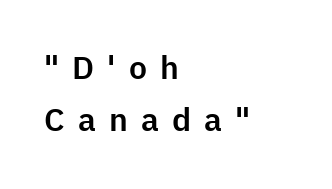
The text block is weighted toward the left margin, trailing off unevenly rightward. Leading matches the norm, producing a regular column. This is the regular roman posture of the typeface. How are the letters spaced? Widely, with obvious added tracking.
